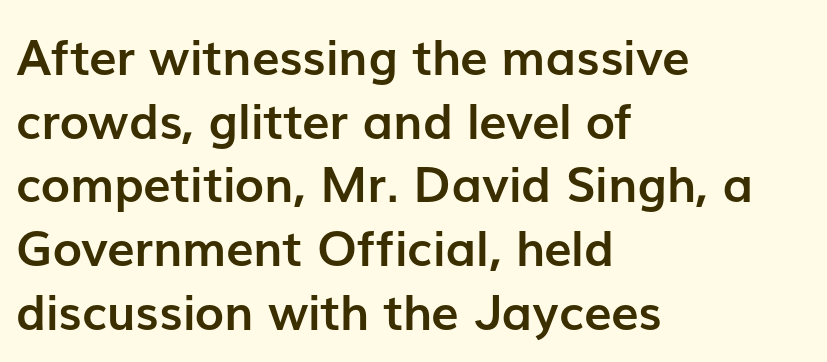
Observe the absence of serifs on each vertical stroke in this sample. The glyphs are unaccompanied by any horizontal stroke below them. Strokes here are thick enough to call this a true bold. What's the leading like? Ordinary, nothing unusual. Each letter keeps its own natural width here, so spacing adapts to shape. Which margin do the lines hug? The left one — the right edge is uneven.
